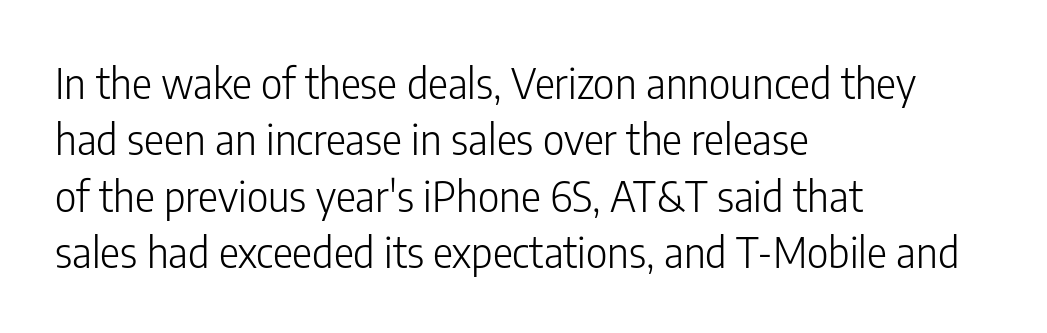
Q: Is the text bold? A: No.
Q: Is the text italic (slanted)? A: No, it is upright.
Q: Is the typeface a serif or a sans-serif typeface? A: Sans-serif.
Q: Is the text underlined? A: No.
Q: How is the paragraph aligned? A: Left-aligned.
Q: Is the spacing between letters normal or unusually wide? A: Normal.
Q: Is the spacing between lines tight, normal or loose? A: Normal.
Q: Width (condensed, normal, or wide)? A: Condensed.
Q: Stroke contrast? A: Low.
Q: x-height? A: Medium.
Q: Monospaced? A: No.
